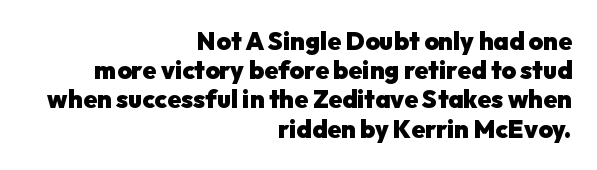
The compositor pushed each line to the right boundary. Inter-character spacing is left at the font's built-in metrics. Thick stems and heavy bowls — unmistakably bold. Has an underline been added? It has not. Upright lettering throughout.
